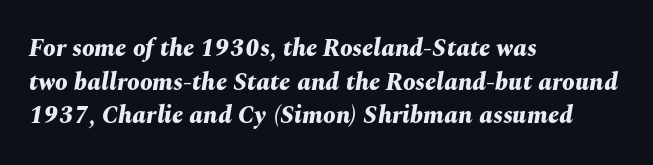
The image shows 25 px bold type, italic (leaning right); set left-aligned, normal line spacing (1.35x), normal letter spacing, not underlined.
